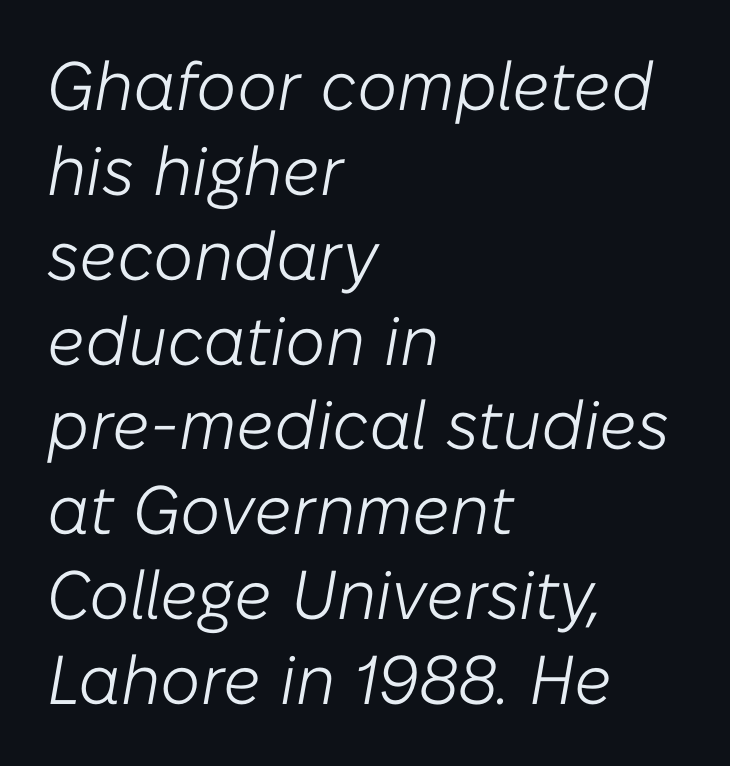
Q: Is the text bold? A: No.
Q: Is the text italic (slanted)? A: Yes, it leans right by about 10 degrees.
Q: Is the text underlined? A: No.
Q: How is the paragraph aligned? A: Left-aligned.
Q: Is the spacing between letters normal or unusually wide? A: Normal.
Q: Width (condensed, normal, or wide)? A: Normal.
Q: Stroke contrast? A: Low.
Q: x-height? A: Medium.
Q: Monospaced? A: No.
